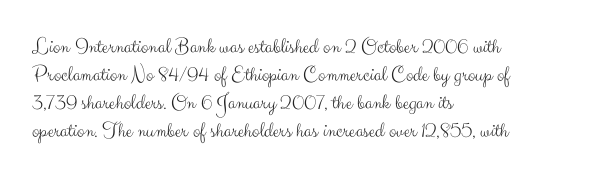
{"bold": "no", "underline": "no", "align": "left", "line_spacing": "normal", "line_spacing_ratio": 1.28, "letter_spacing": "normal", "letter_spacing_em": 0.0, "glyph_px": 22}
